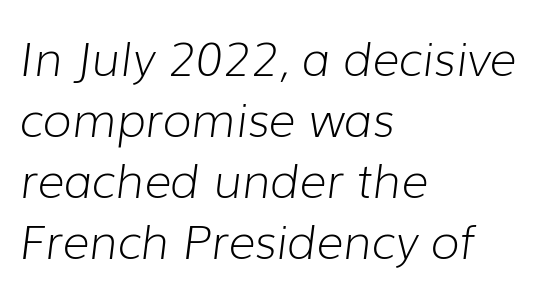
Q: Is the text bold? A: No.
Q: Is the text italic (slanted)? A: Yes, it leans right by about 7 degrees.
Q: Is the text underlined? A: No.
Q: How is the paragraph aligned? A: Left-aligned.
Q: Is the spacing between letters normal or unusually wide? A: Normal.
Q: Is the spacing between lines tight, normal or loose? A: Normal.
Q: Width (condensed, normal, or wide)? A: Normal.
Q: Stroke contrast? A: Low.
Q: x-height? A: Medium.
Q: Monospaced? A: No.
